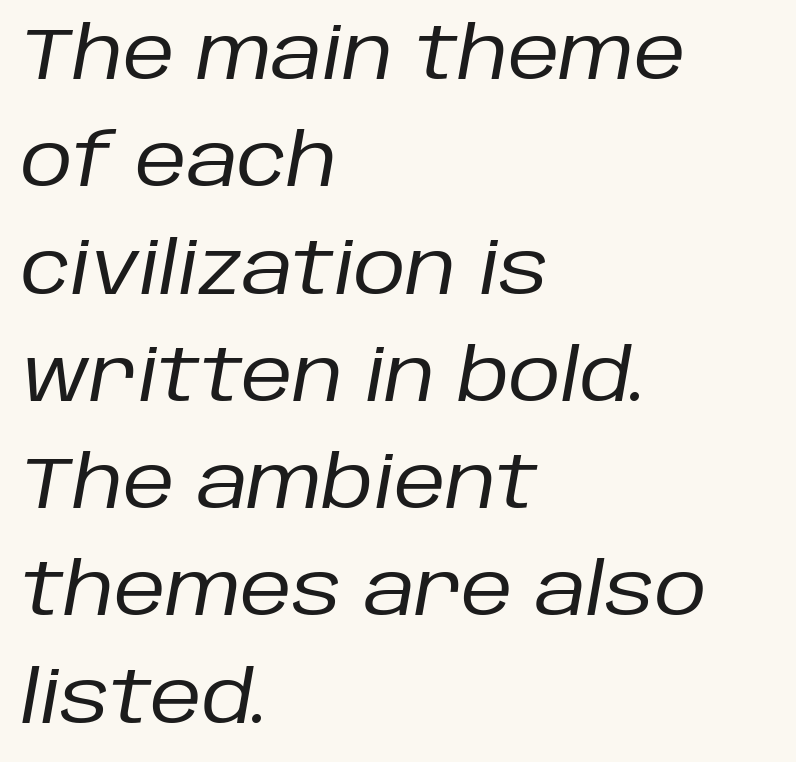
{"italic": "yes", "lean": "right", "slant_degrees": 10, "bold": "no", "weight": "regular", "width": "normal", "stroke_contrast": "low", "x_height": "large", "monospaced": "no", "underline": "no", "align": "left", "line_spacing": "normal", "line_spacing_ratio": 1.49, "letter_spacing": "normal", "letter_spacing_em": 0.0, "glyph_px": 72}
